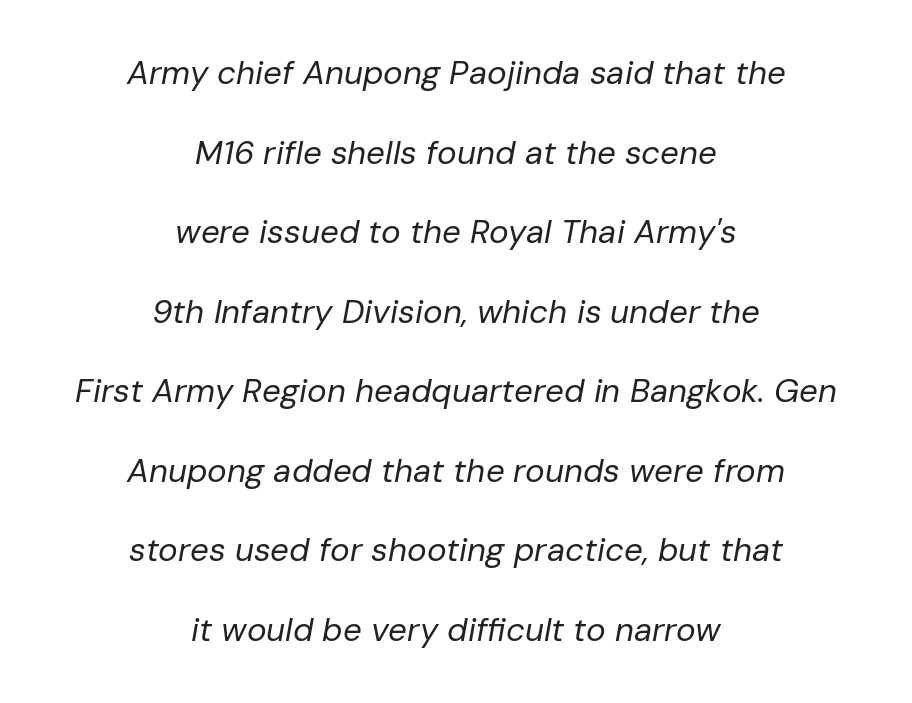
Q: Is the text bold? A: No.
Q: Is the text italic (slanted)? A: Yes, it leans right by about 10 degrees.
Q: Is the text underlined? A: No.
Q: How is the paragraph aligned? A: Centered.
Q: Is the spacing between letters normal or unusually wide? A: Normal.
Q: Is the spacing between lines tight, normal or loose? A: Loose.
Q: Width (condensed, normal, or wide)? A: Normal.
Q: Stroke contrast? A: Low.
Q: x-height? A: Medium.
Q: Monospaced? A: No.
